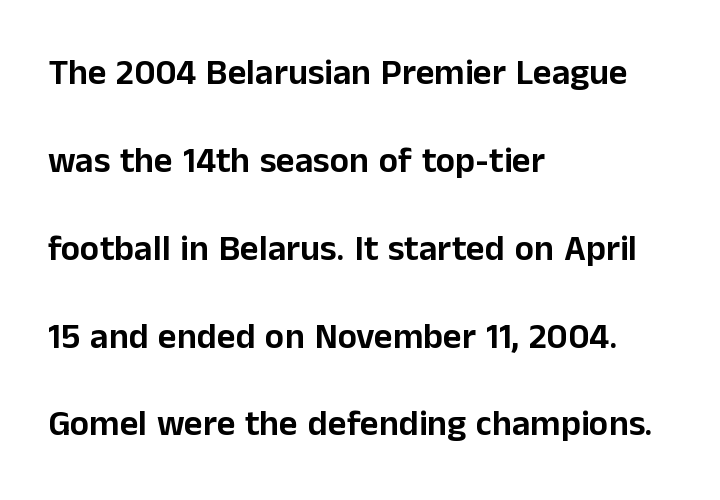
The image shows 36 px sans-serif type, upright; set left-aligned, loose line spacing (2.44x), normal letter spacing, not underlined; low stroke contrast and a medium x-height.
